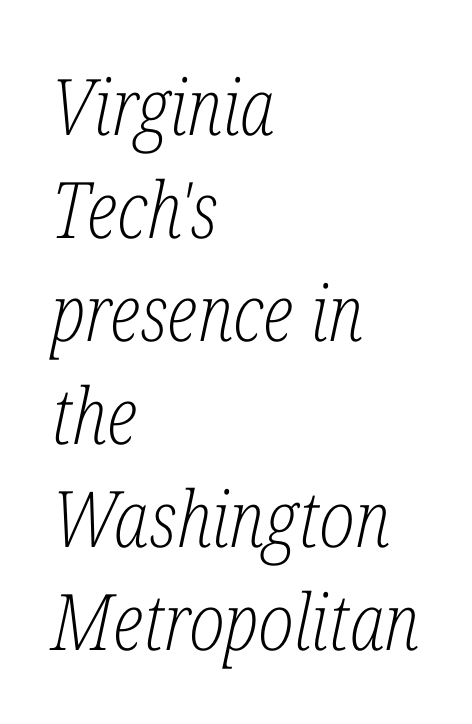
{"serif": "yes", "italic": "yes", "lean": "right", "slant_degrees": 12, "bold": "no", "weight": "light", "width": "condensed", "stroke_contrast": "low", "x_height": "medium", "monospaced": "no", "underline": "no", "align": "left", "line_spacing": "normal", "line_spacing_ratio": 1.32, "letter_spacing": "normal", "letter_spacing_em": 0.0, "glyph_px": 78}
